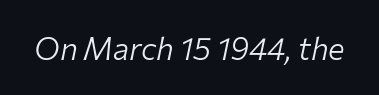
Q: Is the text bold? A: No.
Q: Is the text italic (slanted)? A: Yes, it leans right by about 12 degrees.
Q: Is the text underlined? A: No.
Q: Is the spacing between letters normal or unusually wide? A: Normal.
Q: Width (condensed, normal, or wide)? A: Normal.
Q: Stroke contrast? A: Low.
Q: x-height? A: Medium.
Q: Monospaced? A: No.
